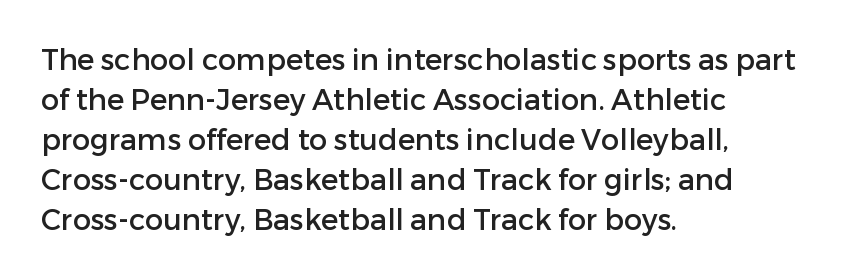
Q: Is the text italic (slanted)? A: No, it is upright.
Q: Is the typeface a serif or a sans-serif typeface? A: Sans-serif.
Q: Is the text underlined? A: No.
Q: How is the paragraph aligned? A: Left-aligned.
Q: Is the spacing between letters normal or unusually wide? A: Normal.
Q: Is the spacing between lines tight, normal or loose? A: Normal.
Q: Width (condensed, normal, or wide)? A: Normal.
Q: Stroke contrast? A: Low.
Q: x-height? A: Medium.
Q: Monospaced? A: No.
